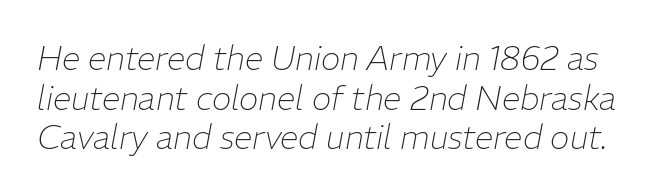
Q: Is the text bold? A: No.
Q: Is the text italic (slanted)? A: Yes, it leans right by about 11 degrees.
Q: Is the text underlined? A: No.
Q: Is the spacing between letters normal or unusually wide? A: Normal.
Q: Width (condensed, normal, or wide)? A: Normal.
Q: Stroke contrast? A: Low.
Q: x-height? A: Medium.
Q: Monospaced? A: No.
